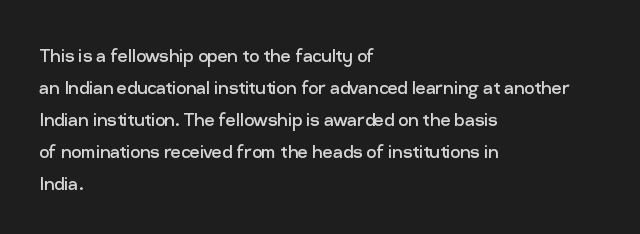
The image shows 22 px text type, upright; set left-aligned, normal line spacing (1.45x), normal letter spacing, not underlined.
